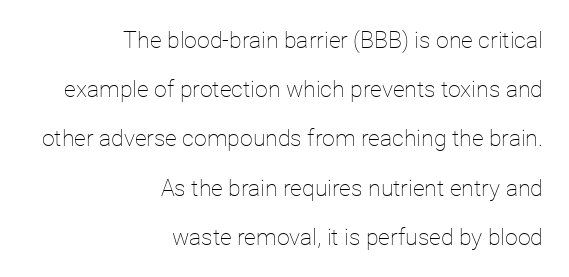
{"italic": "no", "bold": "no", "underline": "no", "align": "right", "line_spacing": "loose", "line_spacing_ratio": 2.14, "letter_spacing": "normal", "letter_spacing_em": 0.0, "glyph_px": 23}
